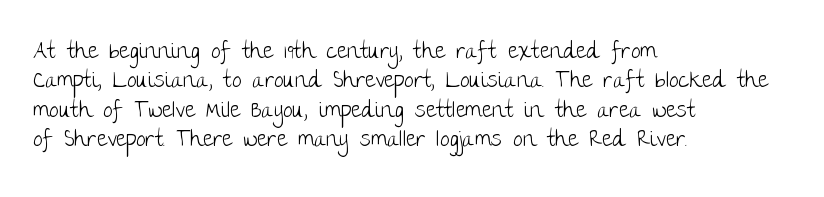
Q: Is the text bold? A: No.
Q: Is the text italic (slanted)? A: No, it is upright.
Q: Is the text underlined? A: No.
Q: How is the paragraph aligned? A: Left-aligned.
Q: Is the spacing between letters normal or unusually wide? A: Normal.
Q: Is the spacing between lines tight, normal or loose? A: Normal.
